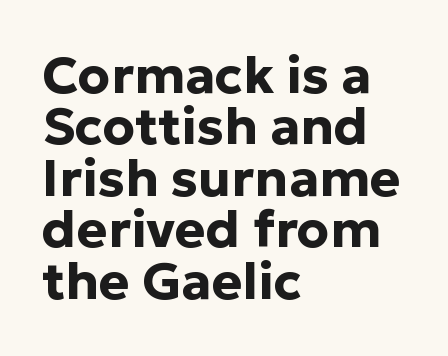
Q: Is the text bold? A: Yes.
Q: Is the text italic (slanted)? A: No, it is upright.
Q: Is the typeface a serif or a sans-serif typeface? A: Sans-serif.
Q: Is the text underlined? A: No.
Q: How is the paragraph aligned? A: Left-aligned.
Q: Is the spacing between letters normal or unusually wide? A: Normal.
Q: Is the spacing between lines tight, normal or loose? A: Tight.
Q: Width (condensed, normal, or wide)? A: Normal.
Q: Stroke contrast? A: Low.
Q: x-height? A: Medium.
Q: Monospaced? A: No.
